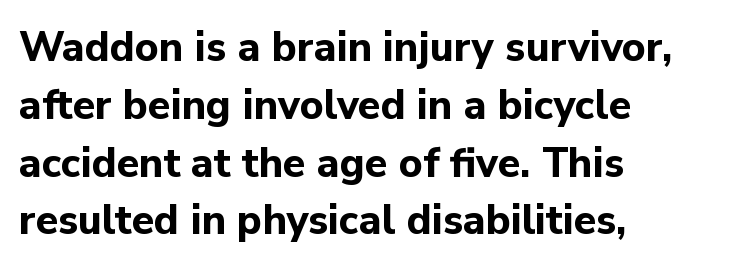
Q: Is the text bold? A: Yes.
Q: Is the text italic (slanted)? A: No, it is upright.
Q: Is the typeface a serif or a sans-serif typeface? A: Sans-serif.
Q: Is the text underlined? A: No.
Q: How is the paragraph aligned? A: Left-aligned.
Q: Is the spacing between letters normal or unusually wide? A: Normal.
Q: Is the spacing between lines tight, normal or loose? A: Normal.
Q: Width (condensed, normal, or wide)? A: Normal.
Q: Stroke contrast? A: Low.
Q: x-height? A: Medium.
Q: Monospaced? A: No.
